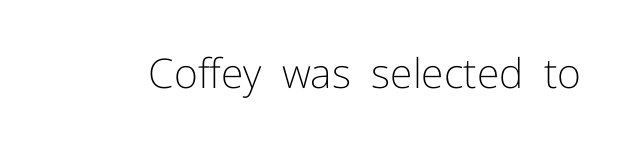
{"serif": "no", "italic": "no", "bold": "no", "weight": "light", "width": "normal", "stroke_contrast": "low", "x_height": "medium", "monospaced": "no", "underline": "no", "letter_spacing": "normal", "letter_spacing_em": 0.0, "glyph_px": 41}
